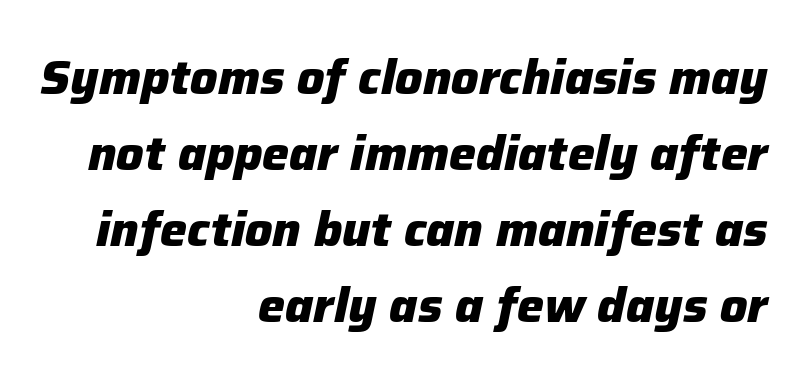
Q: Is the text bold? A: Yes.
Q: Is the text italic (slanted)? A: Yes, it leans right by about 12 degrees.
Q: Is the text underlined? A: No.
Q: How is the paragraph aligned? A: Right-aligned.
Q: Is the spacing between letters normal or unusually wide? A: Normal.
Q: Is the spacing between lines tight, normal or loose? A: Normal.
Q: Width (condensed, normal, or wide)? A: Normal.
Q: Stroke contrast? A: Low.
Q: x-height? A: Medium.
Q: Monospaced? A: No.
